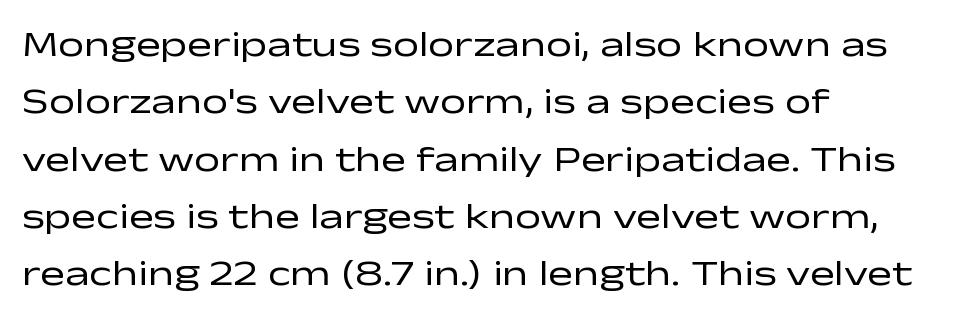
{"serif": "no", "italic": "no", "bold": "no", "weight": "regular", "width": "wide", "stroke_contrast": "low", "x_height": "medium", "monospaced": "no", "underline": "no", "align": "left", "line_spacing": "normal", "line_spacing_ratio": 1.55, "letter_spacing": "normal", "letter_spacing_em": 0.0, "glyph_px": 37}
